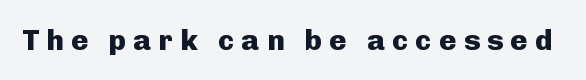
Q: Is the text bold? A: Yes.
Q: Is the text italic (slanted)? A: No, it is upright.
Q: Is the typeface a serif or a sans-serif typeface? A: Sans-serif.
Q: Is the text underlined? A: No.
Q: Is the spacing between letters normal or unusually wide? A: Unusually wide.
Q: Width (condensed, normal, or wide)? A: Normal.
Q: Stroke contrast? A: Low.
Q: x-height? A: Medium.
Q: Monospaced? A: No.
